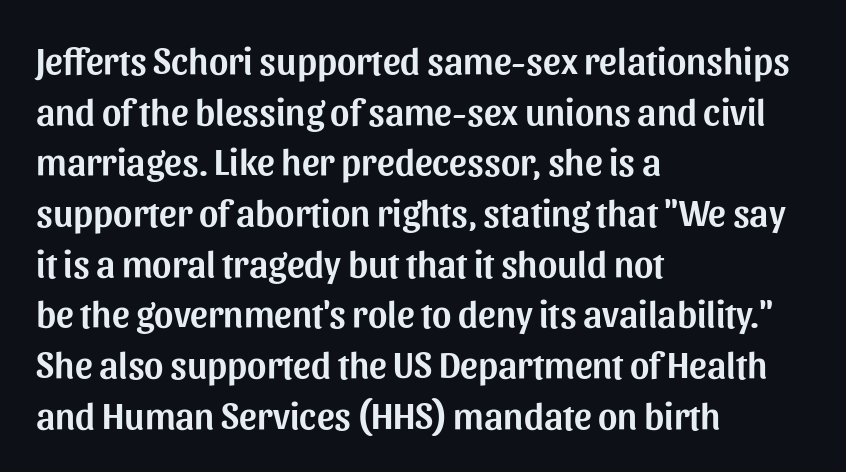
Q: Is the text italic (slanted)? A: No, it is upright.
Q: Is the typeface a serif or a sans-serif typeface? A: Sans-serif.
Q: Is the text underlined? A: No.
Q: How is the paragraph aligned? A: Left-aligned.
Q: Is the spacing between letters normal or unusually wide? A: Normal.
Q: Is the spacing between lines tight, normal or loose? A: Normal.
Q: Width (condensed, normal, or wide)? A: Normal.
Q: Stroke contrast? A: Medium.
Q: x-height? A: Medium.
Q: Monospaced? A: No.
